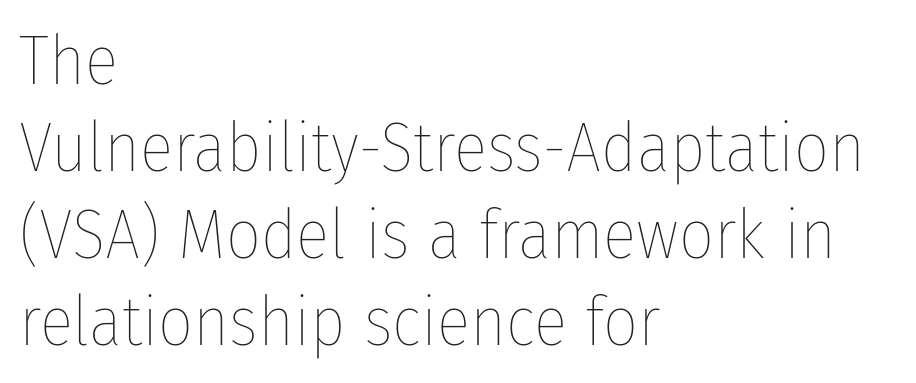
{"italic": "no", "bold": "no", "weight": "thin", "width": "condensed", "stroke_contrast": "low", "x_height": "medium", "monospaced": "no", "underline": "no", "align": "left", "line_spacing": "normal", "line_spacing_ratio": 1.26, "letter_spacing": "normal", "letter_spacing_em": 0.0, "glyph_px": 69}
